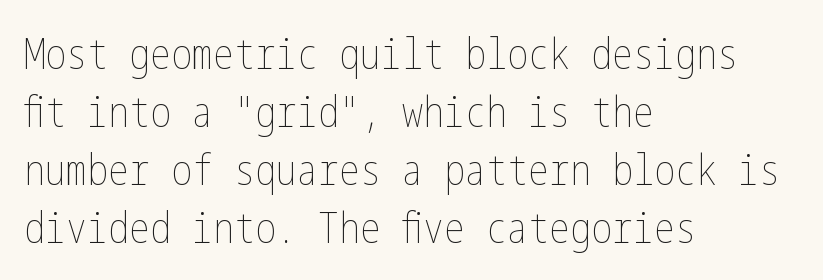
The image shows 42 px thin, condensed type, upright; set left-aligned, normal line spacing (1.38x), normal letter spacing, not underlined; low stroke contrast and a medium x-height.
